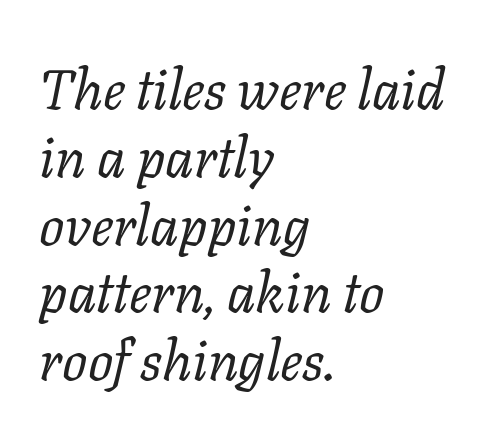
Q: Is the text bold? A: No.
Q: Is the text italic (slanted)? A: Yes, it leans right by about 11 degrees.
Q: Is the typeface a serif or a sans-serif typeface? A: Serif.
Q: Is the text underlined? A: No.
Q: How is the paragraph aligned? A: Left-aligned.
Q: Is the spacing between letters normal or unusually wide? A: Normal.
Q: Width (condensed, normal, or wide)? A: Normal.
Q: Stroke contrast? A: Low.
Q: x-height? A: Medium.
Q: Monospaced? A: No.
